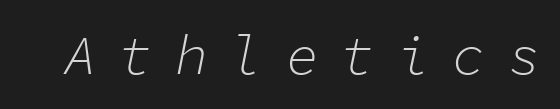
The image shows 55 px light type, italic (leaning right), monospaced; set unusually wide letter spacing (+0.41 em), not underlined; low stroke contrast and a medium x-height.
